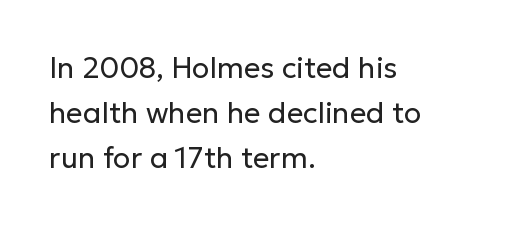
The image shows 29 px regular-weight sans-serif type, upright; set left-aligned, normal line spacing (1.55x), normal letter spacing, not underlined; low stroke contrast and a medium x-height.
